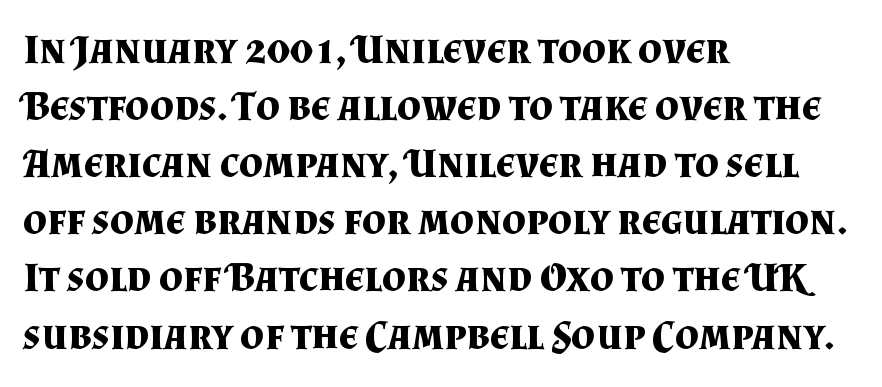
Q: Is the text bold? A: Yes.
Q: Is the text italic (slanted)? A: No, it is upright.
Q: Is the typeface a serif or a sans-serif typeface? A: Serif.
Q: Is the text underlined? A: No.
Q: How is the paragraph aligned? A: Left-aligned.
Q: Is the spacing between letters normal or unusually wide? A: Normal.
Q: Is the spacing between lines tight, normal or loose? A: Normal.
Q: Width (condensed, normal, or wide)? A: Normal.
Q: Stroke contrast? A: Medium.
Q: x-height? A: Small.
Q: Monospaced? A: No.
